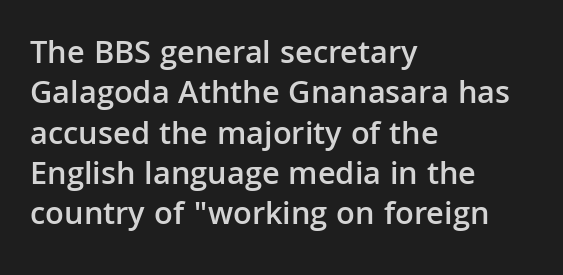
In CSS terms this would be text-align: left. Students, note that the glyphs here touch the page at normal intervals. Notice the strokes are somewhat thickened but not fully heavy: this is a semibold. I'd call this a sans setting — the letters go barefoot.
